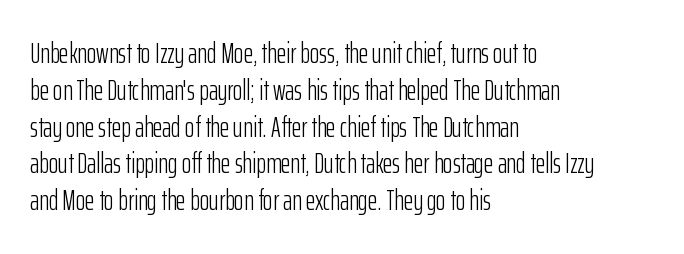
Characters remain perfectly vertical along every line. Think standard paragraph weight, or any step lighter than that. Letters rest on an invisible, unmarked baseline. The face used here is a sans, in the tradition of grotesques and geometrics.
